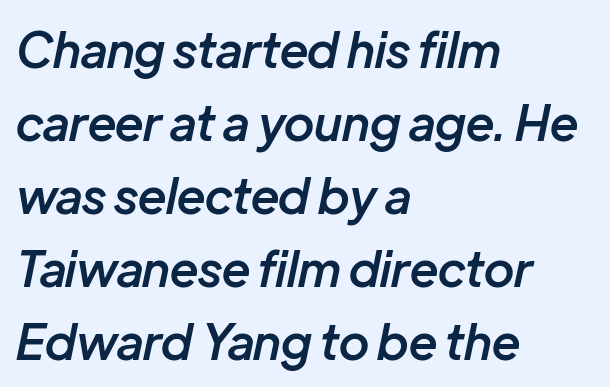
Q: Is the text bold? A: Semi-bold.
Q: Is the text italic (slanted)? A: Yes, it leans right by about 12 degrees.
Q: Is the text underlined? A: No.
Q: How is the paragraph aligned? A: Left-aligned.
Q: Is the spacing between letters normal or unusually wide? A: Normal.
Q: Is the spacing between lines tight, normal or loose? A: Normal.
Q: Width (condensed, normal, or wide)? A: Normal.
Q: Stroke contrast? A: Low.
Q: x-height? A: Medium.
Q: Monospaced? A: No.
